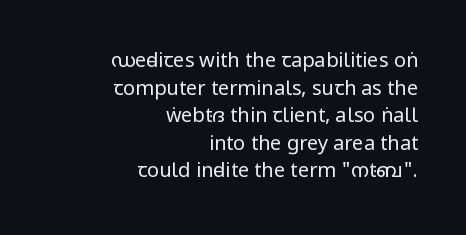
{"italic": "no", "bold": "no", "underline": "no", "align": "right", "line_spacing": "normal", "line_spacing_ratio": 1.38, "letter_spacing": "normal", "letter_spacing_em": 0.0, "glyph_px": 20}
